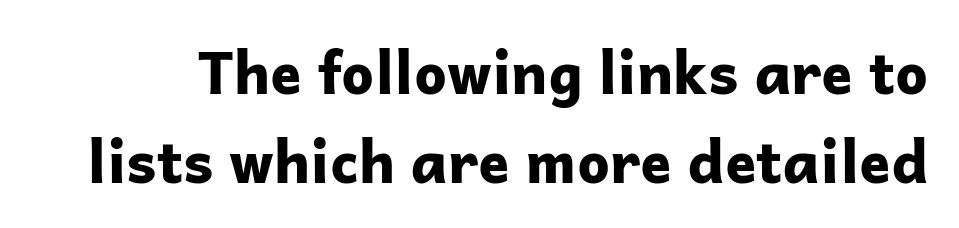
Characters remain perfectly vertical along every line. Character widths vary here, with narrow letters taking less room than wide ones. Caption: bold face, heavy strokes. Underlining? Definitely not there. Regarding leading, the lines here are spaced in the standard way. The face used here is rendered with its standard letterfit.
